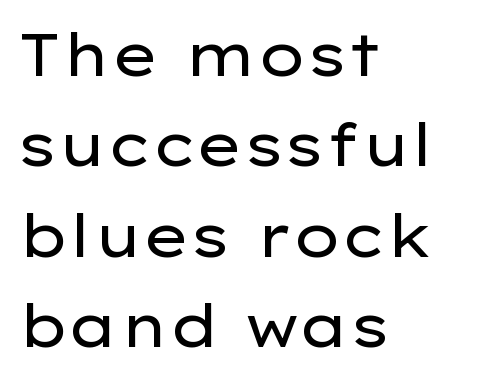
{"serif": "no", "italic": "no", "bold": "no", "weight": "regular", "width": "wide", "stroke_contrast": "low", "x_height": "medium", "monospaced": "no", "underline": "no", "align": "left", "line_spacing": "normal", "line_spacing_ratio": 1.53, "letter_spacing": "normal", "letter_spacing_em": 0.0, "glyph_px": 59}
